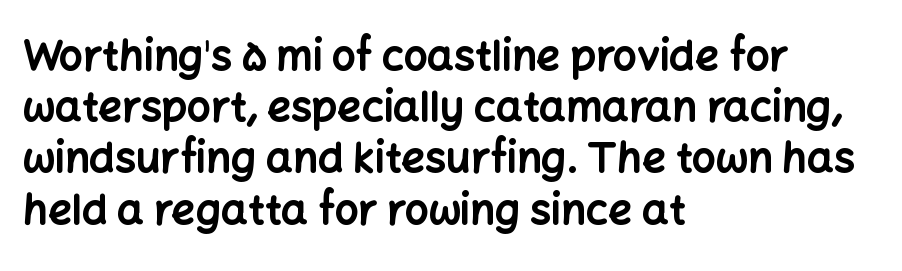
The passage is arranged the way most books set body copy — flush left. Nobody drew a line under any word here. Summary of weight: heavy, a full bold. Typographically, this falls in the sans-serif category. Italic? Not at all — the glyphs are vertical.
